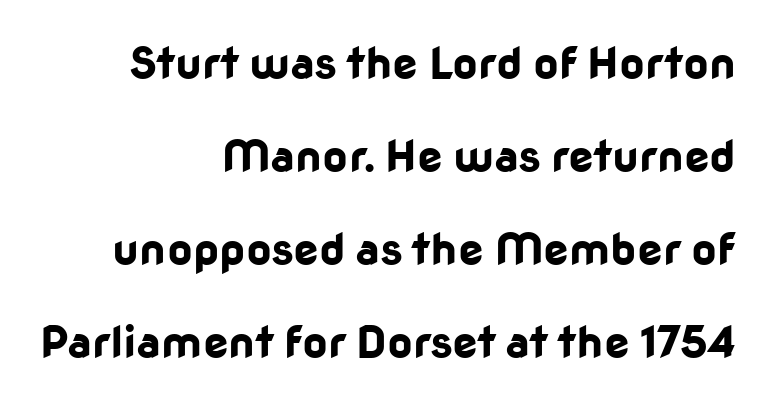
Q: Is the text bold? A: Yes.
Q: Is the text italic (slanted)? A: No, it is upright.
Q: Is the typeface a serif or a sans-serif typeface? A: Sans-serif.
Q: Is the text underlined? A: No.
Q: How is the paragraph aligned? A: Right-aligned.
Q: Is the spacing between letters normal or unusually wide? A: Normal.
Q: Is the spacing between lines tight, normal or loose? A: Loose.
Q: Width (condensed, normal, or wide)? A: Normal.
Q: Stroke contrast? A: Low.
Q: x-height? A: Medium.
Q: Monospaced? A: No.
